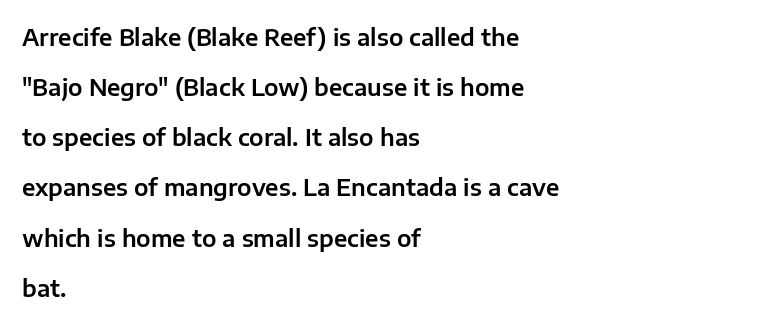
Q: Is the text italic (slanted)? A: No, it is upright.
Q: Is the text underlined? A: No.
Q: How is the paragraph aligned? A: Left-aligned.
Q: Is the spacing between letters normal or unusually wide? A: Normal.
Q: Is the spacing between lines tight, normal or loose? A: Loose.
